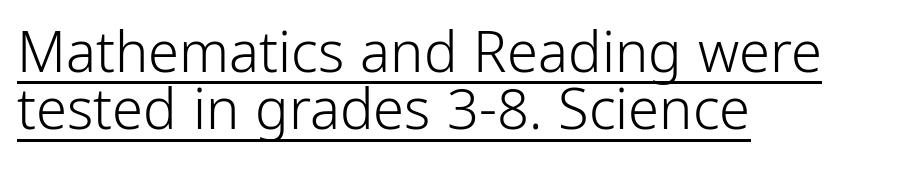
The image shows 56 px light, condensed sans-serif type, upright; set left-aligned, tight line spacing (1.02x), normal letter spacing, underlined; low stroke contrast and a medium x-height.
